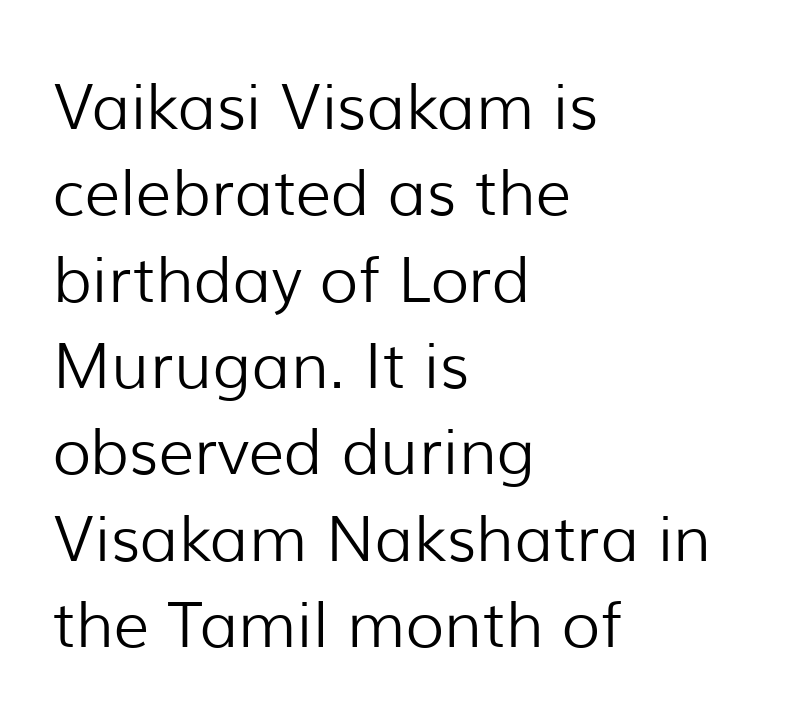
Reading down the column, the eye jumps a familiar distance to each next line. Standard letterfit; no display-style spreading of the glyphs. If you drew a line through each stem, it would be perfectly vertical. In CSS terms this would be text-align: left.
